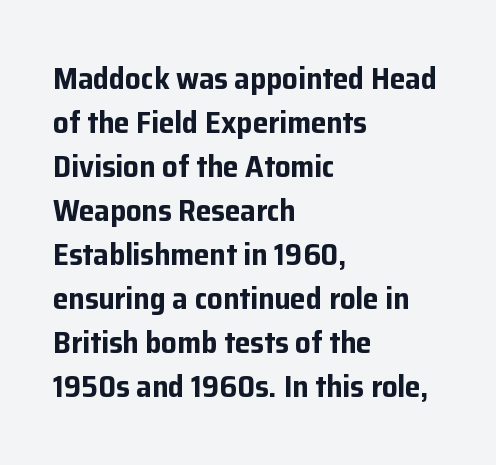
{"serif": "no", "italic": "no", "bold": "yes", "weight": "bold", "width": "normal", "stroke_contrast": "low", "x_height": "medium", "monospaced": "no", "underline": "no", "align": "left", "line_spacing": "normal", "line_spacing_ratio": 1.42, "letter_spacing": "normal", "letter_spacing_em": 0.0, "glyph_px": 31}
